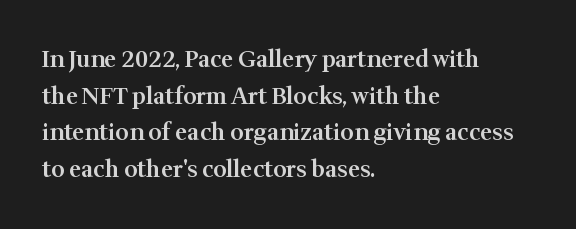
Q: Is the text bold? A: Semi-bold.
Q: Is the text italic (slanted)? A: No, it is upright.
Q: Is the text underlined? A: No.
Q: How is the paragraph aligned? A: Left-aligned.
Q: Is the spacing between letters normal or unusually wide? A: Normal.
Q: Is the spacing between lines tight, normal or loose? A: Normal.
